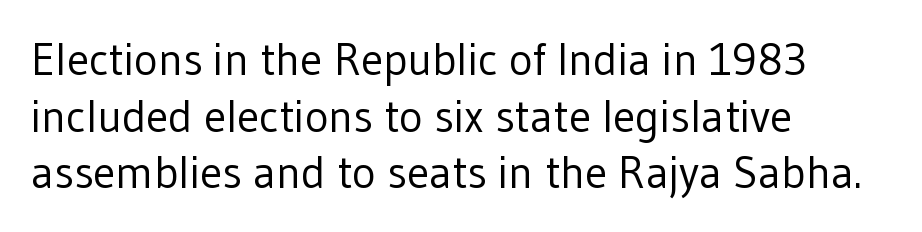
{"serif": "no", "italic": "no", "bold": "no", "weight": "regular", "width": "normal", "stroke_contrast": "low", "x_height": "medium", "monospaced": "no", "underline": "no", "align": "left", "line_spacing": "normal", "line_spacing_ratio": 1.26, "letter_spacing": "normal", "letter_spacing_em": 0.0, "glyph_px": 45}
